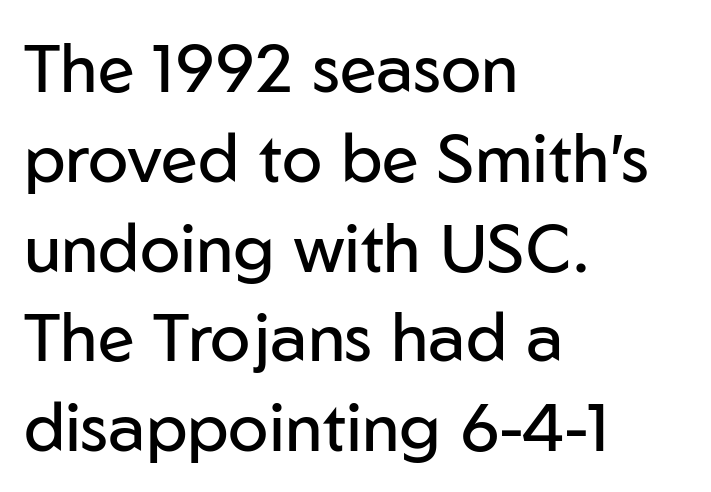
{"serif": "no", "italic": "no", "bold": "no", "weight": "regular", "width": "normal", "stroke_contrast": "low", "x_height": "medium", "monospaced": "no", "underline": "no", "align": "left", "line_spacing": "normal", "line_spacing_ratio": 1.34, "letter_spacing": "normal", "letter_spacing_em": 0.0, "glyph_px": 67}
